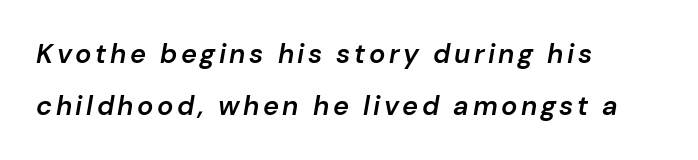
Weight check: semibold — heavier than regular, not quite bold. Does the lettering tilt? It does — this is italic. Leading is clearly above the norm, producing a sparse column. A classic flush-left, rag-right setting is used for this passage. Underlining? Definitely not there.
